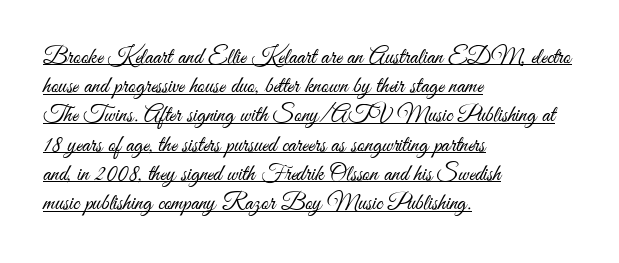
Q: Is the text bold? A: No.
Q: Is the text italic (slanted)? A: Yes.
Q: Is the text underlined? A: Yes.
Q: How is the paragraph aligned? A: Left-aligned.
Q: Is the spacing between letters normal or unusually wide? A: Normal.
Q: Is the spacing between lines tight, normal or loose? A: Normal.
